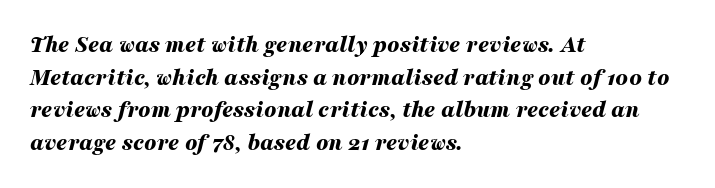
Q: Is the text bold? A: Yes.
Q: Is the text italic (slanted)? A: Yes, it leans right by about 16 degrees.
Q: Is the text underlined? A: No.
Q: How is the paragraph aligned? A: Left-aligned.
Q: Is the spacing between letters normal or unusually wide? A: Normal.
Q: Is the spacing between lines tight, normal or loose? A: Normal.
